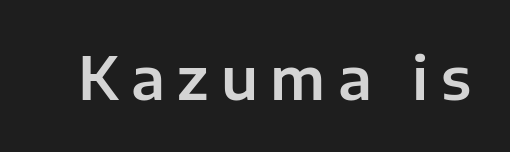
{"serif": "no", "italic": "no", "width": "normal", "stroke_contrast": "low", "x_height": "medium", "monospaced": "no", "underline": "no", "letter_spacing": "wide", "letter_spacing_em": 0.21, "glyph_px": 59}
